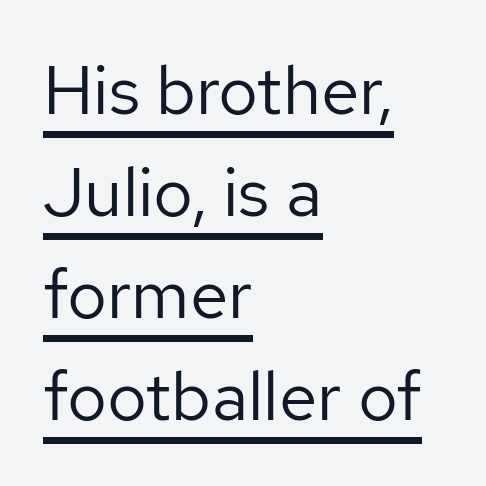
{"serif": "no", "italic": "no", "bold": "no", "weight": "regular", "width": "normal", "stroke_contrast": "low", "x_height": "medium", "monospaced": "no", "underline": "yes", "align": "left", "line_spacing": "normal", "line_spacing_ratio": 1.48, "letter_spacing": "normal", "letter_spacing_em": 0.0, "glyph_px": 69}
